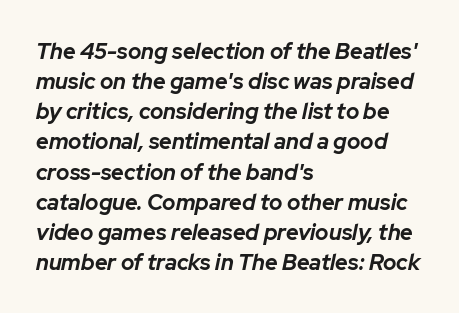
The image shows 22 px bold type, italic (leaning right); set left-aligned, normal line spacing (1.37x), normal letter spacing, not underlined.
